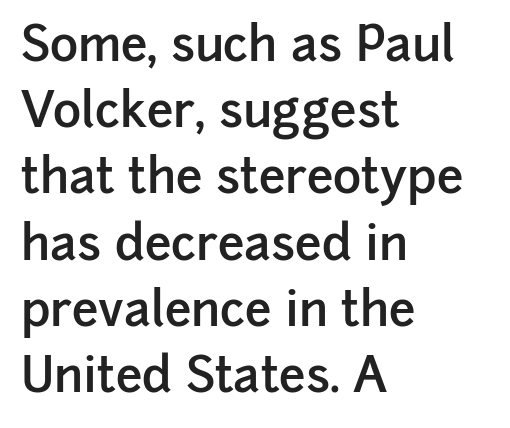
Which margin do the lines hug? The left one — the right edge is uneven. What's the leading like? Ordinary, nothing unusual. Vertical strokes here are truly vertical. Students, note that the glyphs here touch the page at normal intervals. Descenders hang freely into open space.
